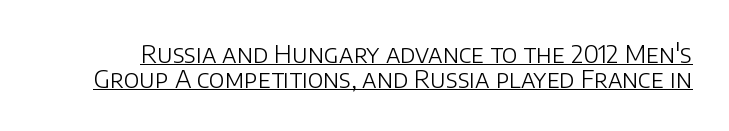
The image shows 25 px text type, upright; set tight line spacing (1.0x), normal letter spacing, underlined.
